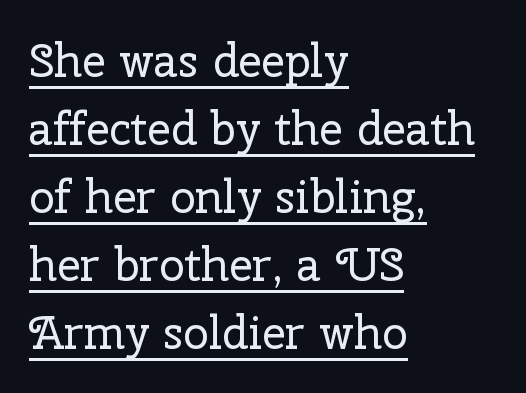
The image shows 46 px regular-weight serif type, upright; set left-aligned, normal line spacing (1.48x), normal letter spacing, underlined; low stroke contrast and a medium x-height.
